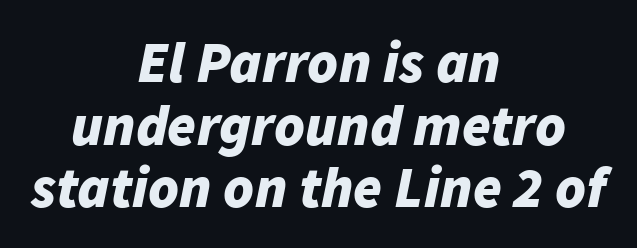
The image shows 58 px bold type, italic (leaning right); set centered, tight line spacing (1.08x), normal letter spacing, not underlined; low stroke contrast and a medium x-height.
